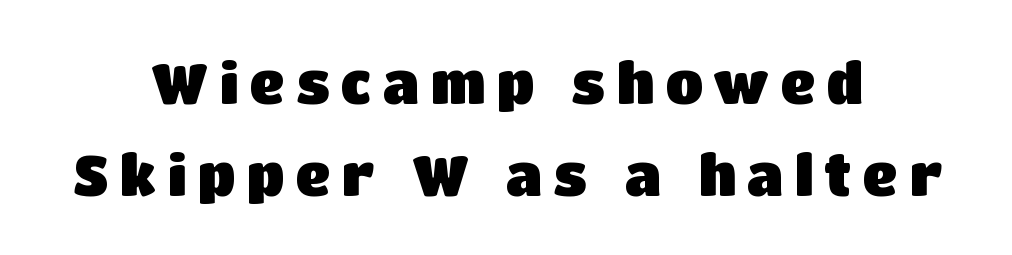
Q: Is the text bold? A: Yes.
Q: Is the text italic (slanted)? A: No, it is upright.
Q: Is the typeface a serif or a sans-serif typeface? A: Sans-serif.
Q: Is the text underlined? A: No.
Q: How is the paragraph aligned? A: Centered.
Q: Is the spacing between letters normal or unusually wide? A: Unusually wide.
Q: Is the spacing between lines tight, normal or loose? A: Normal.
Q: Width (condensed, normal, or wide)? A: Normal.
Q: Stroke contrast? A: Low.
Q: x-height? A: Large.
Q: Monospaced? A: No.
